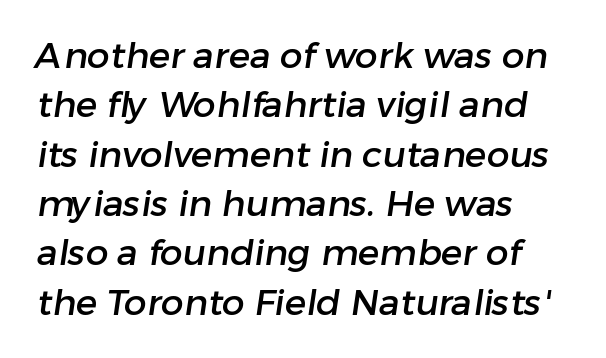
Does the copy run flush right? No — it runs flush left. The line texture is even and compact thanks to regular tracking. The rendering uses natural spacing where letterforms have individual widths. The designer left line spacing at the default. Type without underlining.
